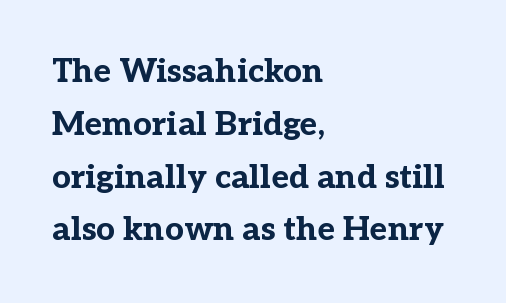
The passage shown is emphatically bold. This sample keeps an unexceptional amount of space between lines. Unlike a clean sans, this face finishes its strokes with serifs. A clean baseline with only descenders dipping below it. This rendering leaves character spacing at its baseline value. If you drew a line through each stem, it would be perfectly vertical.
